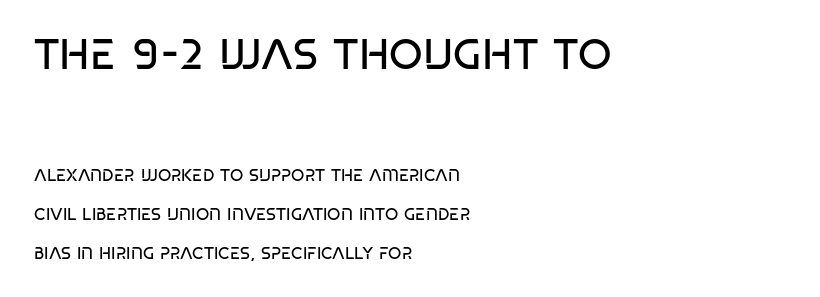
The image shows 43 px regular-weight, condensed sans-serif type, upright; set left-aligned, loose line spacing (2.29x), normal letter spacing, not underlined; the first (top) block is 2.53x larger; low stroke contrast and a large x-height.
